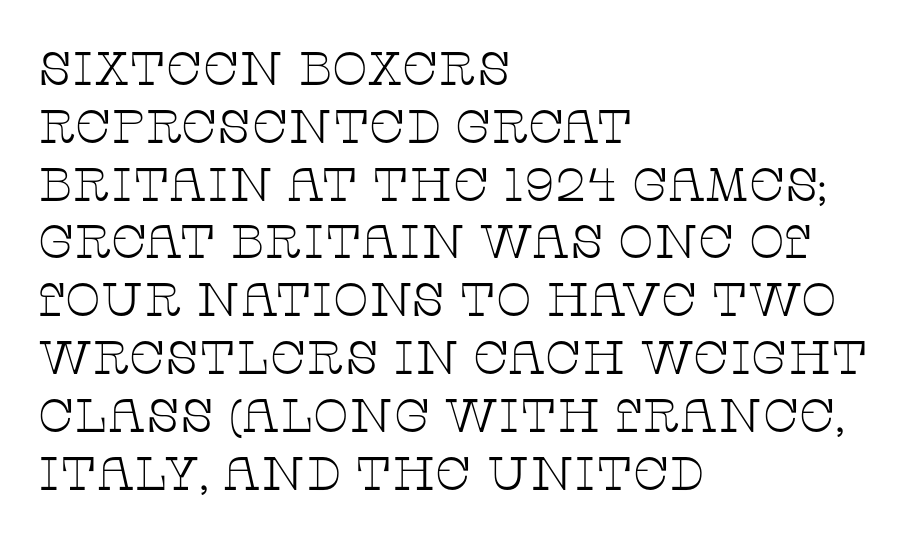
The image shows 47 px thin, wide serif type, upright; set left-aligned, line spacing 1.23x, normal letter spacing, not underlined; low stroke contrast and a large x-height.
